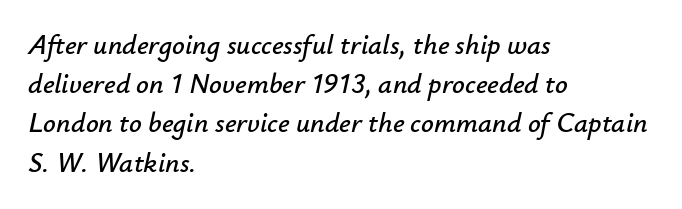
{"italic": "yes", "lean": "right", "slant_degrees": 12, "width": "normal", "stroke_contrast": "low", "x_height": "small", "monospaced": "no", "underline": "no", "align": "left", "line_spacing": "normal", "line_spacing_ratio": 1.4, "letter_spacing": "normal", "letter_spacing_em": 0.0, "glyph_px": 28}
